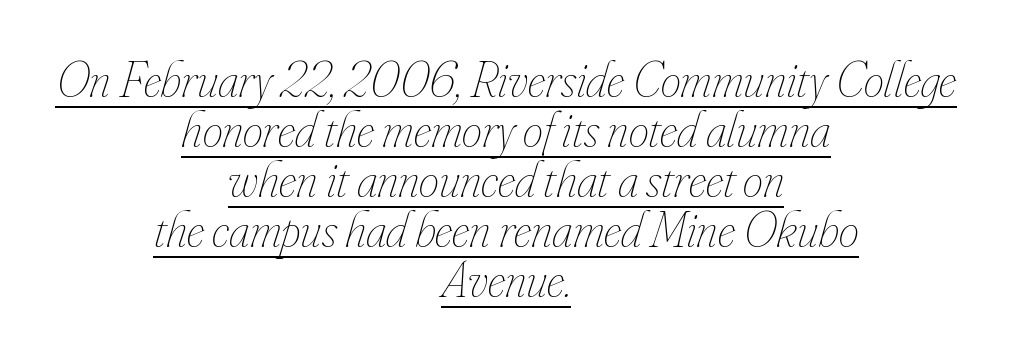
The image shows 51 px thin, condensed type, italic (leaning right); set centered, tight line spacing (0.98x), normal letter spacing, underlined; low stroke contrast and a small x-height.
